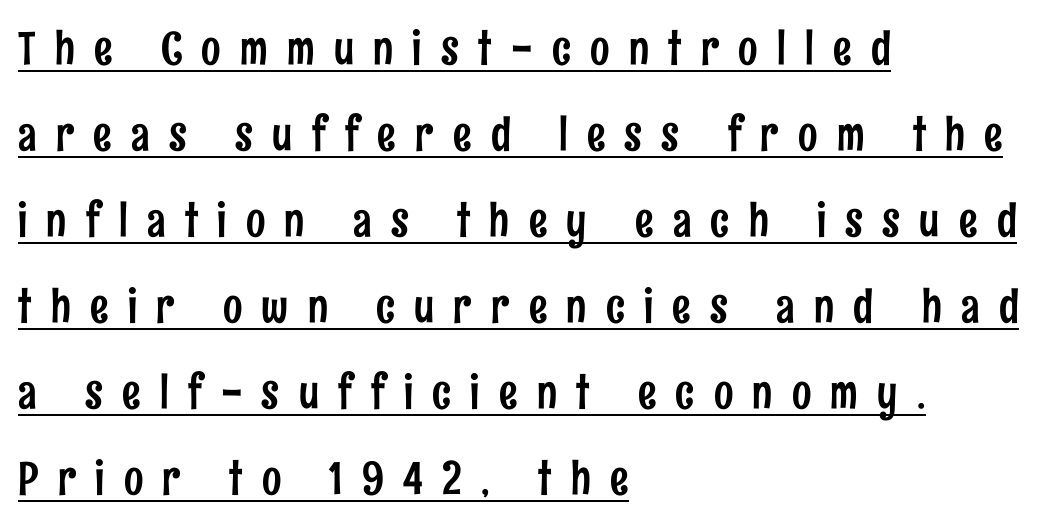
The letterforms stand isolated, each surrounded by extra space. Does the copy run flush right? No — it runs flush left. The characters display no serif detailing; their extremities are plain. Underlining? Definitely there. Every stem runs plumb, perpendicular to the baseline.
